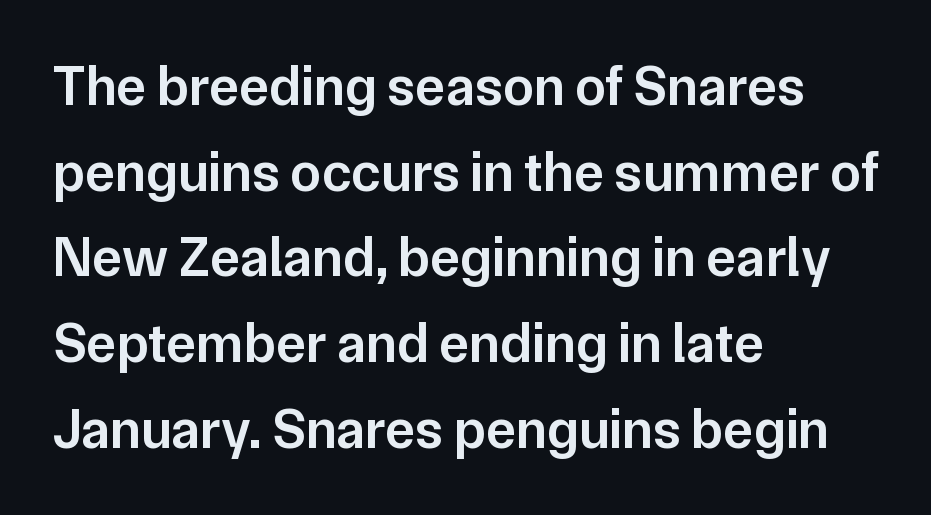
{"serif": "no", "italic": "no", "bold": "semi", "weight": "semibold", "width": "normal", "stroke_contrast": "low", "x_height": "medium", "monospaced": "no", "underline": "no", "align": "left", "line_spacing": "normal", "line_spacing_ratio": 1.53, "letter_spacing": "normal", "letter_spacing_em": 0.0, "glyph_px": 56}
